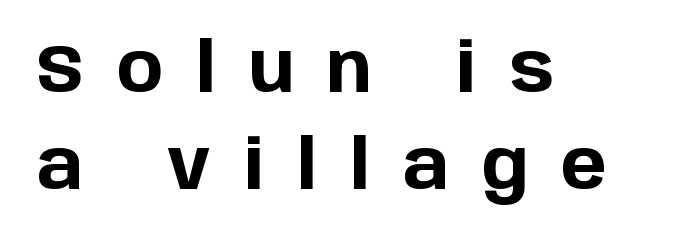
Students, observe: this is what conventionally led text looks like. The tracking jumps out immediately: characters are airy and widely separated. When letters stand straight like this, we call the style roman or upright. Letters rest on an invisible, unmarked baseline.
